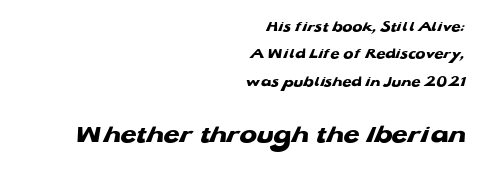
The image shows 26 px bold type; set right-aligned, line spacing 1.83x, normal letter spacing, not underlined; the second (bottom) block is 1.73x larger.
